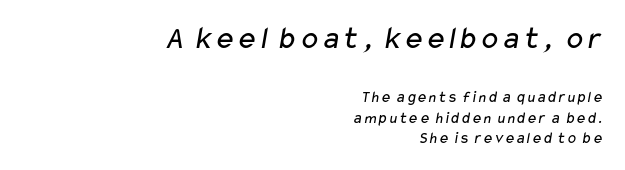
These lines are set flush right with a ragged left edge. Here the designer chose a conventional face with non-uniform glyph widths. The space between consecutive lines is moderate. Font category for this specimen: sans-serif. Check under the words: just untouched page. There is no visible air inserted between adjacent glyphs.
